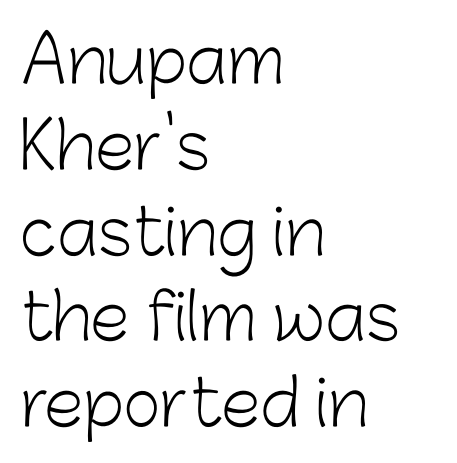
Each letter's strokes conclude bluntly, with no projecting serifs. The setting favours the left margin, as ordinary paragraphs usually do. Check the space under the baseline: it is left empty. Evenly set lines give the paragraph a standard silhouette. The rendering uses natural spacing where letterforms have individual widths.
